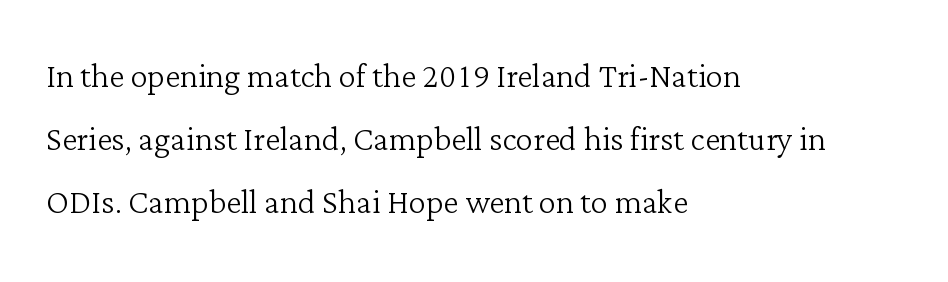
{"serif": "yes", "italic": "no", "bold": "no", "weight": "light", "width": "normal", "stroke_contrast": "low", "x_height": "medium", "monospaced": "no", "underline": "no", "align": "left", "line_spacing": "normal", "line_spacing_ratio": 1.47, "letter_spacing": "normal", "letter_spacing_em": 0.0, "glyph_px": 43}
